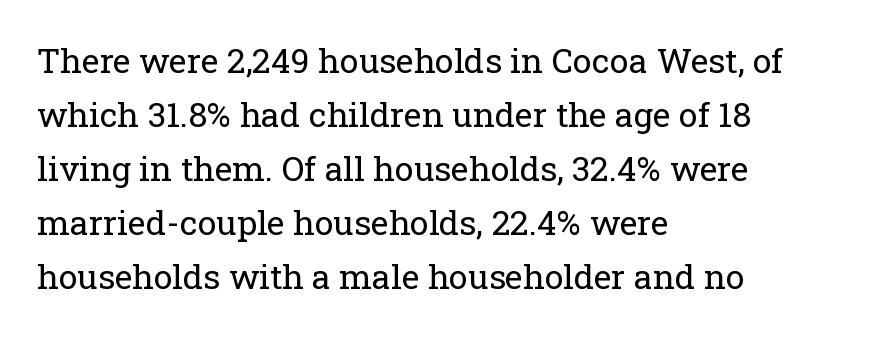
{"serif": "yes", "italic": "no", "bold": "no", "weight": "regular", "width": "normal", "stroke_contrast": "low", "x_height": "medium", "monospaced": "no", "underline": "no", "align": "left", "line_spacing": "normal", "line_spacing_ratio": 1.59, "letter_spacing": "normal", "letter_spacing_em": 0.0, "glyph_px": 34}
